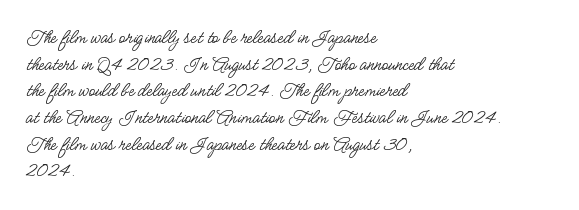
The image shows 21 px text type; set left-aligned, normal line spacing (1.27x), normal letter spacing, not underlined.
